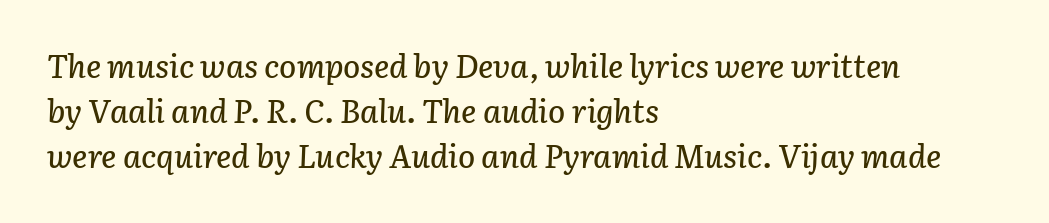
The image shows 32 px text type, italic (leaning right); set left-aligned, normal line spacing (1.4x), normal letter spacing, not underlined; low stroke contrast and a medium x-height.
